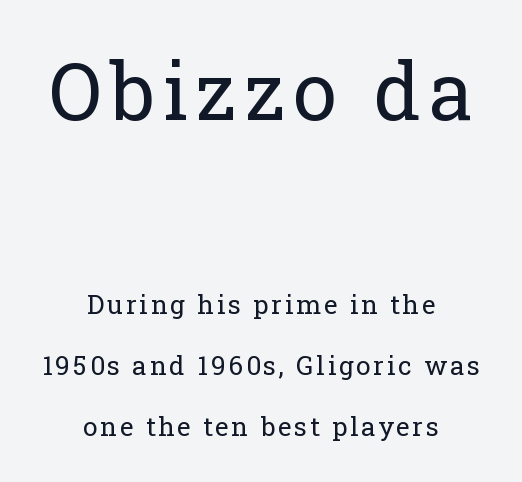
{"serif": "yes", "italic": "no", "bold": "no", "weight": "regular", "width": "normal", "stroke_contrast": "low", "x_height": "medium", "monospaced": "no", "underline": "no", "align": "center", "line_spacing": "loose", "line_spacing_ratio": 2.35, "larger_block": "first", "size_ratio": 3.04, "glyph_px": 79}
